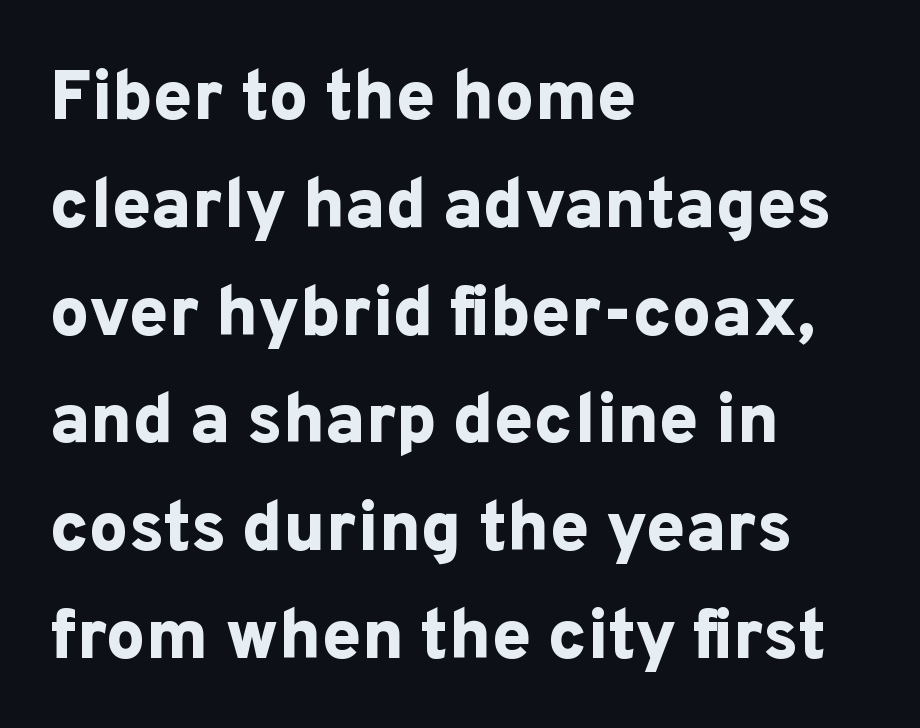
The image shows 70 px bold sans-serif type, upright; set left-aligned, normal line spacing (1.54x), normal letter spacing, not underlined; low stroke contrast and a medium x-height.
